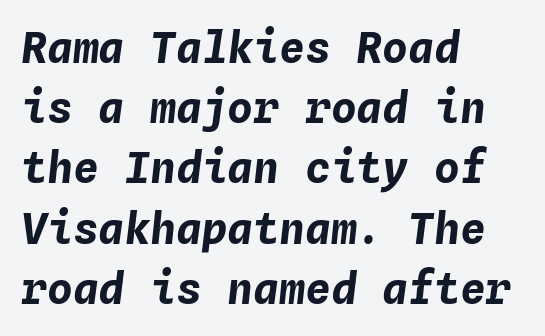
{"italic": "yes", "lean": "right", "slant_degrees": 4, "bold": "yes", "weight": "bold", "width": "normal", "stroke_contrast": "low", "x_height": "medium", "monospaced": "yes", "underline": "no", "align": "left", "line_spacing": "normal", "line_spacing_ratio": 1.4, "letter_spacing": "normal", "letter_spacing_em": 0.0, "glyph_px": 43}
